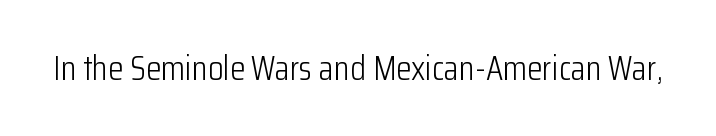
Nope, no serifs anywhere on these letters. The foot of each line stays bare and open. Proportional: the letters do not fall into vertical columns. Characters remain perfectly vertical along every line. The type is set solid horizontally, with unmodified tracking.
